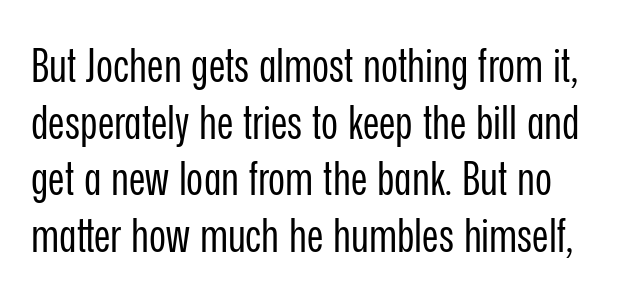
The image shows 46 px regular-weight, condensed sans-serif type, upright; set line spacing 1.23x, normal letter spacing, not underlined; low stroke contrast and a medium x-height.
